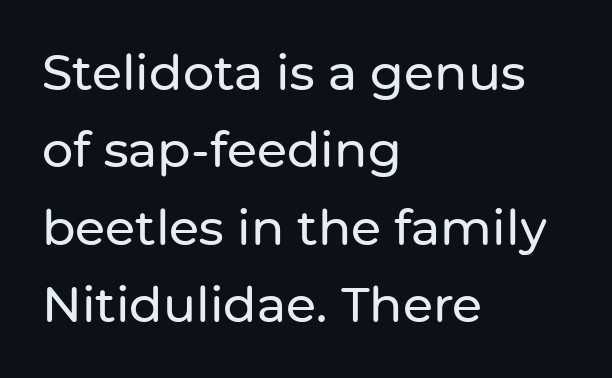
The image shows 49 px sans-serif type, upright; set left-aligned, normal line spacing (1.58x), normal letter spacing, not underlined; low stroke contrast and a medium x-height.
